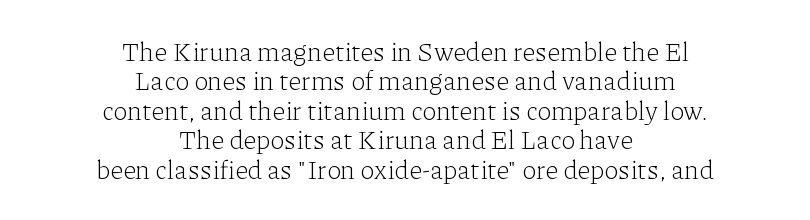
Q: Is the text bold? A: No.
Q: Is the text italic (slanted)? A: No, it is upright.
Q: Is the text underlined? A: No.
Q: How is the paragraph aligned? A: Centered.
Q: Is the spacing between letters normal or unusually wide? A: Normal.
Q: Is the spacing between lines tight, normal or loose? A: Tight.
